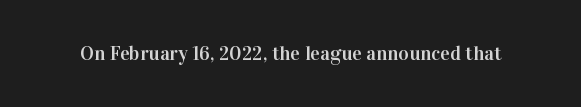
The image shows 20 px text type, upright; set normal letter spacing, not underlined.
